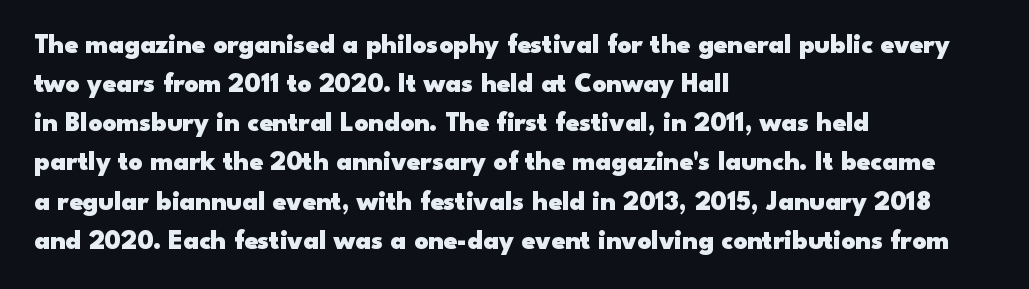
Q: Is the text bold? A: Yes.
Q: Is the text italic (slanted)? A: No, it is upright.
Q: Is the text underlined? A: No.
Q: How is the paragraph aligned? A: Left-aligned.
Q: Is the spacing between letters normal or unusually wide? A: Normal.
Q: Is the spacing between lines tight, normal or loose? A: Normal.
